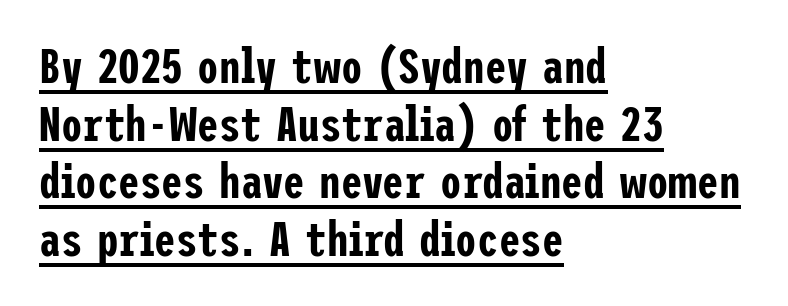
I'd call this a sans setting — the letters go barefoot. Glyph-to-glyph distance matches everyday printed text. This is roman type, the default non-slanted kind. Every word sits above its own underline.
